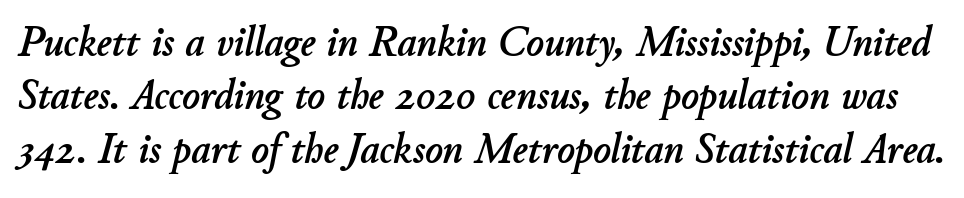
{"italic": "yes", "lean": "right", "slant_degrees": 11, "width": "normal", "stroke_contrast": "low", "x_height": "small", "monospaced": "no", "underline": "no", "line_spacing": "normal", "line_spacing_ratio": 1.27, "letter_spacing": "normal", "letter_spacing_em": 0.0, "glyph_px": 42}
